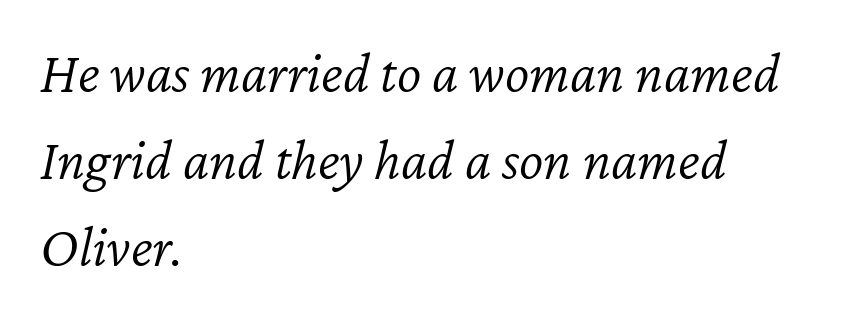
Q: Is the text bold? A: No.
Q: Is the text italic (slanted)? A: Yes, it leans right by about 12 degrees.
Q: Is the text underlined? A: No.
Q: How is the paragraph aligned? A: Left-aligned.
Q: Is the spacing between letters normal or unusually wide? A: Normal.
Q: Is the spacing between lines tight, normal or loose? A: Normal.
Q: Width (condensed, normal, or wide)? A: Normal.
Q: Stroke contrast? A: Low.
Q: x-height? A: Medium.
Q: Monospaced? A: No.
